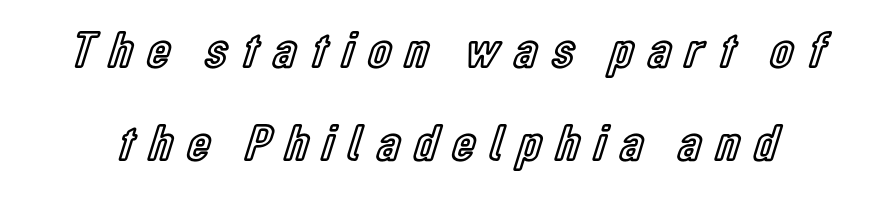
The image shows 52 px condensed type; set line spacing 1.79x, unusually wide letter spacing (+0.29 em), not underlined; a medium x-height.
